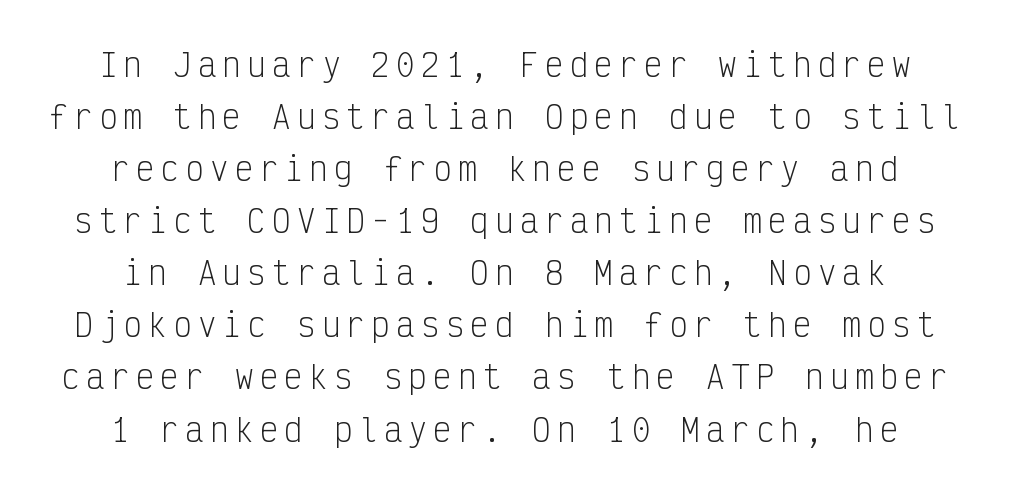
The image shows 31 px light, condensed sans-serif type, upright, monospaced; set normal line spacing (1.68x), unusually wide letter spacing (+0.2 em), not underlined; low stroke contrast and a medium x-height.
